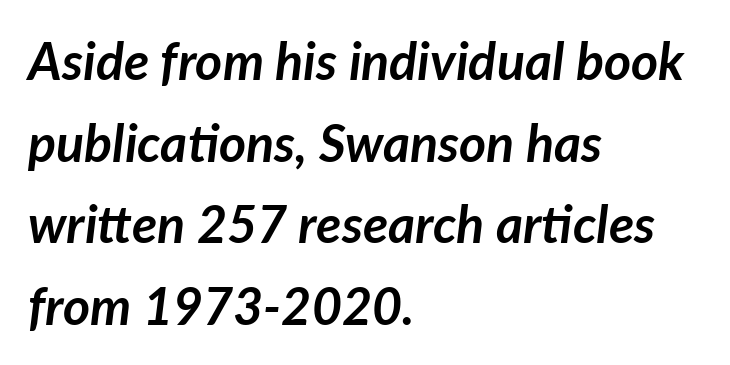
Q: Is the text bold? A: Yes.
Q: Is the text italic (slanted)? A: Yes, it leans right by about 7 degrees.
Q: Is the text underlined? A: No.
Q: How is the paragraph aligned? A: Left-aligned.
Q: Is the spacing between letters normal or unusually wide? A: Normal.
Q: Is the spacing between lines tight, normal or loose? A: Normal.
Q: Width (condensed, normal, or wide)? A: Normal.
Q: Stroke contrast? A: Low.
Q: x-height? A: Medium.
Q: Monospaced? A: No.
